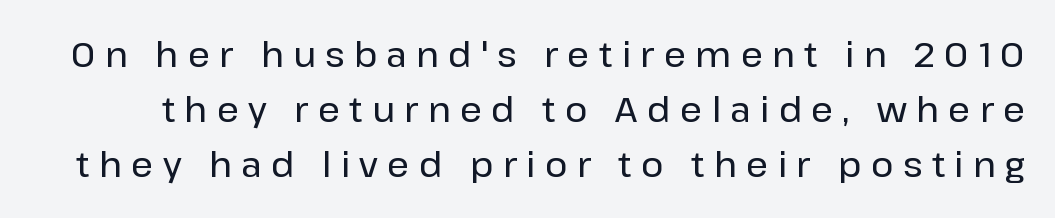
{"serif": "no", "italic": "no", "width": "normal", "stroke_contrast": "low", "x_height": "medium", "monospaced": "no", "underline": "no", "line_spacing": "normal", "line_spacing_ratio": 1.62, "letter_spacing": "wide", "letter_spacing_em": 0.28, "glyph_px": 34}
